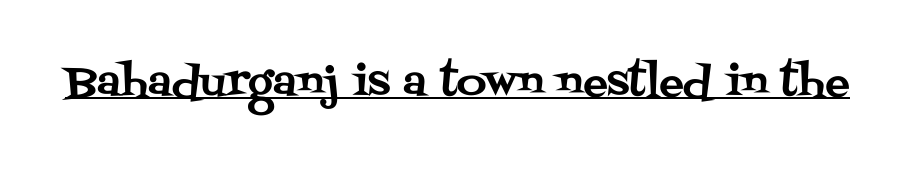
Every stem runs plumb, perpendicular to the baseline. Proportional: the letters do not fall into vertical columns. Look at the bottom of the vertical strokes: they flare into serifs here. The words here are underlined.
